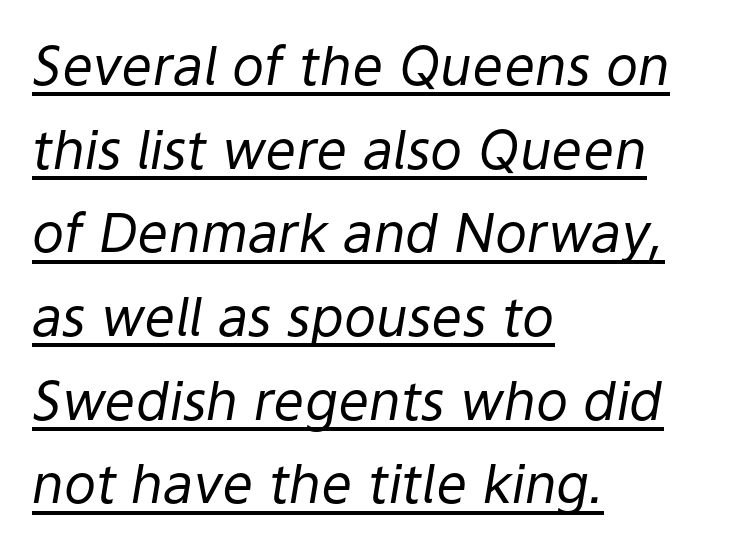
Q: Is the text bold? A: No.
Q: Is the text italic (slanted)? A: Yes, it leans right by about 9 degrees.
Q: Is the text underlined? A: Yes.
Q: How is the paragraph aligned? A: Left-aligned.
Q: Is the spacing between letters normal or unusually wide? A: Normal.
Q: Is the spacing between lines tight, normal or loose? A: Normal.
Q: Width (condensed, normal, or wide)? A: Normal.
Q: Stroke contrast? A: Low.
Q: x-height? A: Medium.
Q: Monospaced? A: No.
